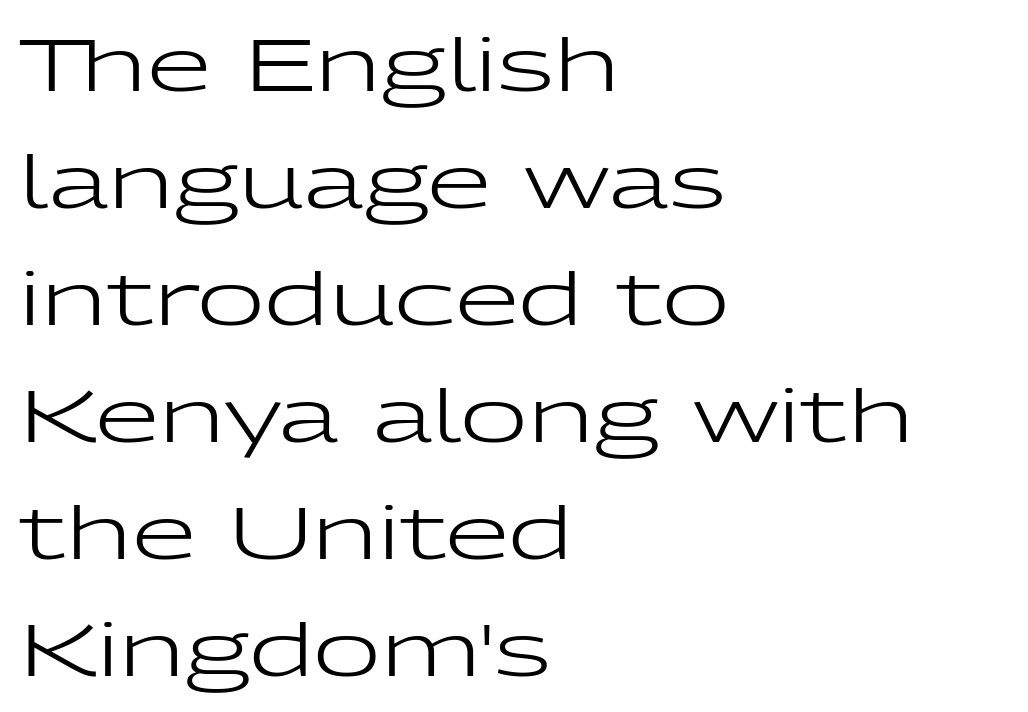
The image shows 74 px regular-weight, wide sans-serif type, upright; set left-aligned, normal line spacing (1.58x), normal letter spacing, not underlined; low stroke contrast and a medium x-height.
